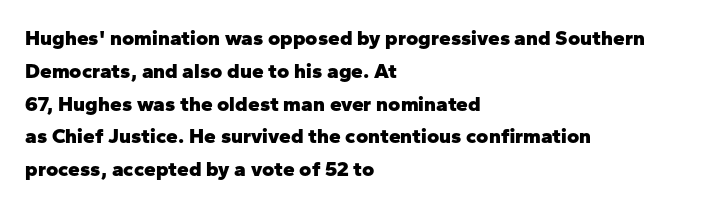
Q: Is the text bold? A: Yes.
Q: Is the text italic (slanted)? A: No, it is upright.
Q: Is the text underlined? A: No.
Q: How is the paragraph aligned? A: Left-aligned.
Q: Is the spacing between letters normal or unusually wide? A: Normal.
Q: Is the spacing between lines tight, normal or loose? A: Normal.
